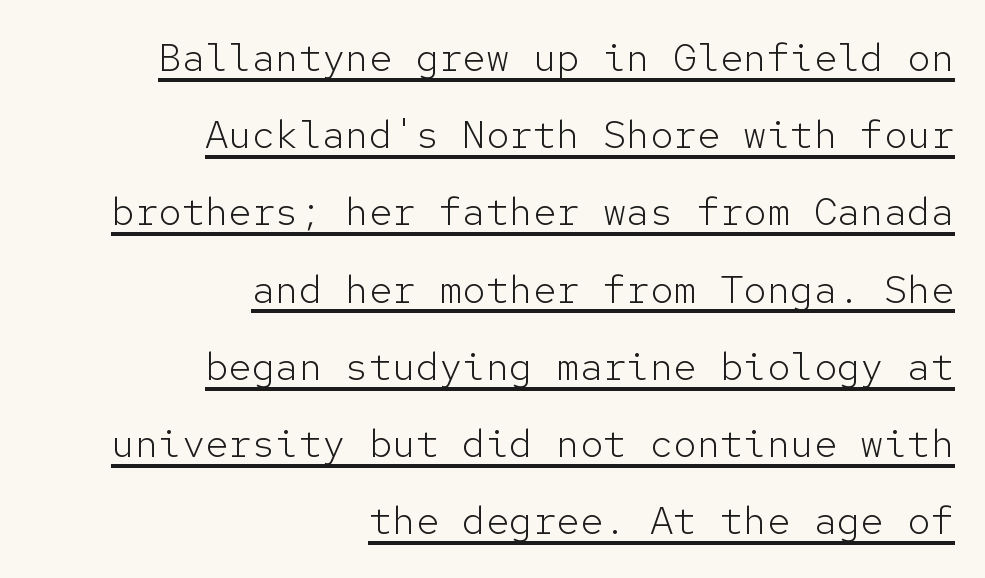
{"serif": "no", "italic": "no", "bold": "no", "weight": "light", "width": "normal", "stroke_contrast": "low", "x_height": "medium", "monospaced": "yes", "underline": "yes", "align": "right", "line_spacing": "loose", "line_spacing_ratio": 1.98, "letter_spacing": "normal", "letter_spacing_em": 0.0, "glyph_px": 39}
